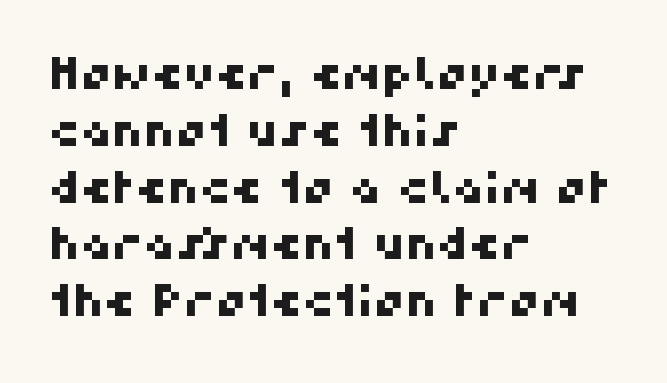
{"serif": "no", "width": "normal", "stroke_contrast": "high", "x_height": "medium", "monospaced": "no", "underline": "no", "align": "left", "line_spacing": "normal", "line_spacing_ratio": 1.29, "letter_spacing": "normal", "letter_spacing_em": 0.0, "glyph_px": 44}
